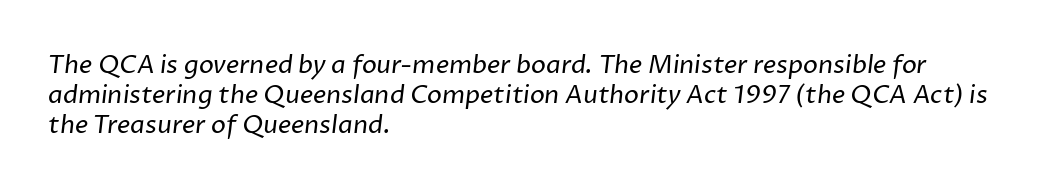
Q: Is the text bold? A: No.
Q: Is the text underlined? A: No.
Q: How is the paragraph aligned? A: Left-aligned.
Q: Is the spacing between letters normal or unusually wide? A: Normal.
